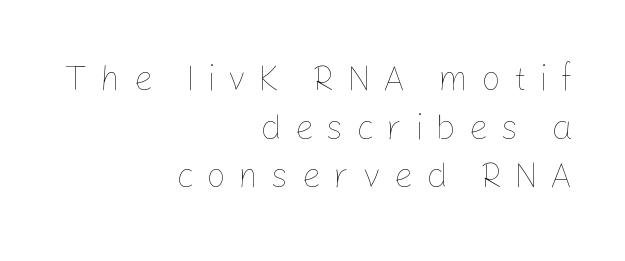
Do the letters lean? They stand straight. Someone cranked the tracking dial way up on this one. The paragraph shown leans on its right margin. Each stroke keeps to a modest, everyday thickness or less. Line spacing here is normal. Letters rest on an invisible, unmarked baseline.
